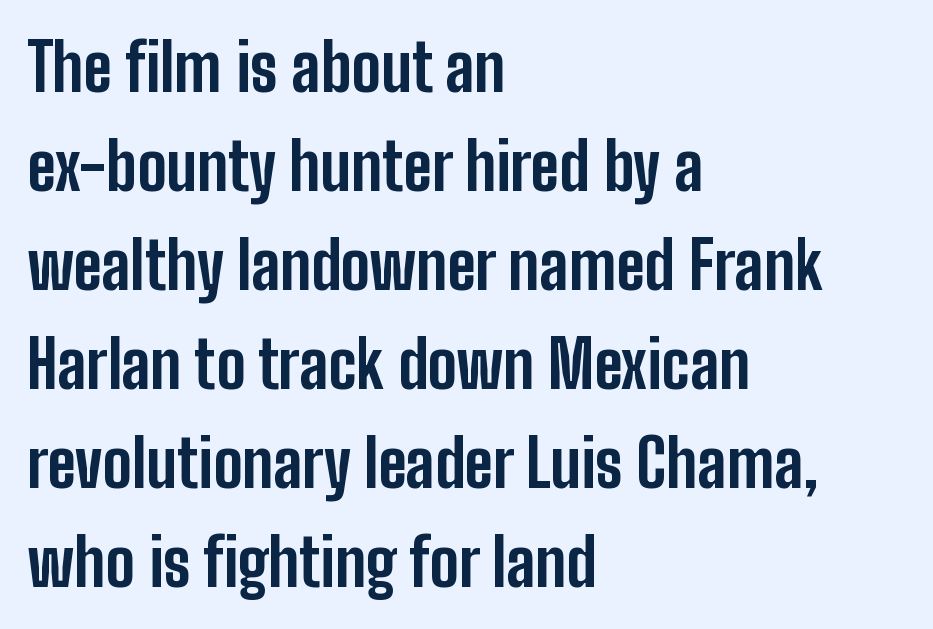
The image shows 66 px bold, condensed sans-serif type, upright; set left-aligned, normal line spacing (1.5x), normal letter spacing, not underlined; low stroke contrast and a medium x-height.
